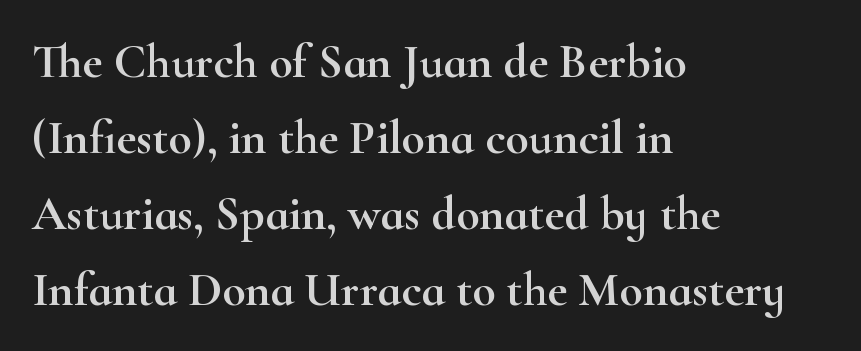
Q: Is the text italic (slanted)? A: No, it is upright.
Q: Is the typeface a serif or a sans-serif typeface? A: Serif.
Q: Is the text underlined? A: No.
Q: How is the paragraph aligned? A: Left-aligned.
Q: Is the spacing between letters normal or unusually wide? A: Normal.
Q: Is the spacing between lines tight, normal or loose? A: Normal.
Q: Width (condensed, normal, or wide)? A: Wide.
Q: Stroke contrast? A: High.
Q: x-height? A: Small.
Q: Monospaced? A: No.
